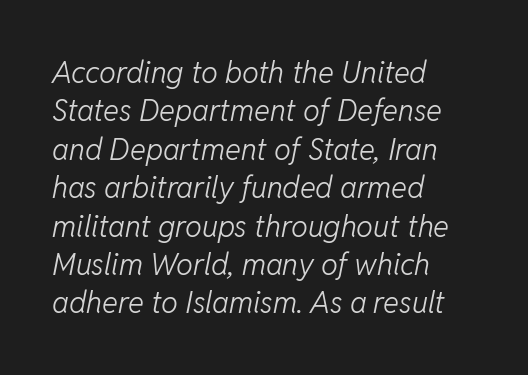
Q: Is the text bold? A: No.
Q: Is the text italic (slanted)? A: Yes, it leans right by about 11 degrees.
Q: Is the text underlined? A: No.
Q: How is the paragraph aligned? A: Left-aligned.
Q: Is the spacing between letters normal or unusually wide? A: Normal.
Q: Is the spacing between lines tight, normal or loose? A: Normal.
Q: Width (condensed, normal, or wide)? A: Normal.
Q: Stroke contrast? A: Low.
Q: x-height? A: Medium.
Q: Monospaced? A: No.
